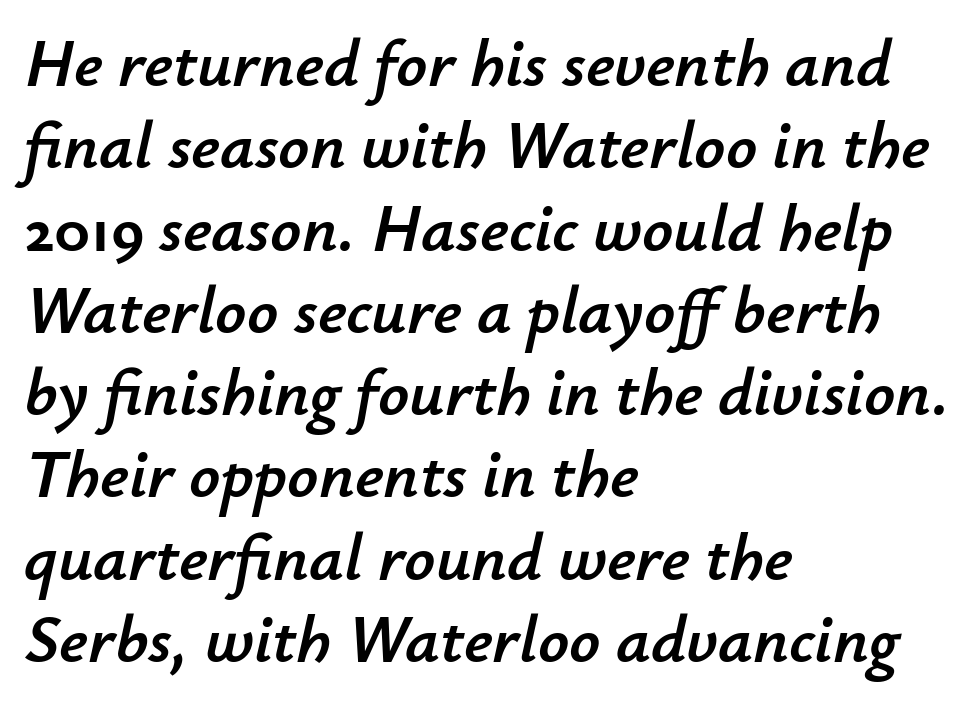
{"italic": "yes", "lean": "right", "slant_degrees": 12, "width": "normal", "stroke_contrast": "low", "x_height": "small", "monospaced": "no", "underline": "no", "align": "left", "line_spacing_ratio": 1.21, "letter_spacing": "normal", "letter_spacing_em": 0.0, "glyph_px": 68}
